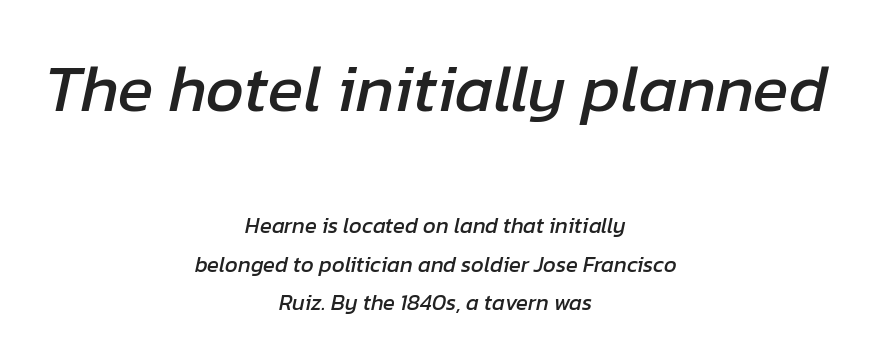
Q: Is the text italic (slanted)? A: Yes, it leans right by about 12 degrees.
Q: Is the text underlined? A: No.
Q: How is the paragraph aligned? A: Centered.
Q: Is the spacing between letters normal or unusually wide? A: Normal.
Q: Which block of text is set in a larger size, the first (top) or the second (bottom)? A: The first (top) one.
Q: Width (condensed, normal, or wide)? A: Normal.
Q: Stroke contrast? A: Low.
Q: x-height? A: Medium.
Q: Monospaced? A: No.
